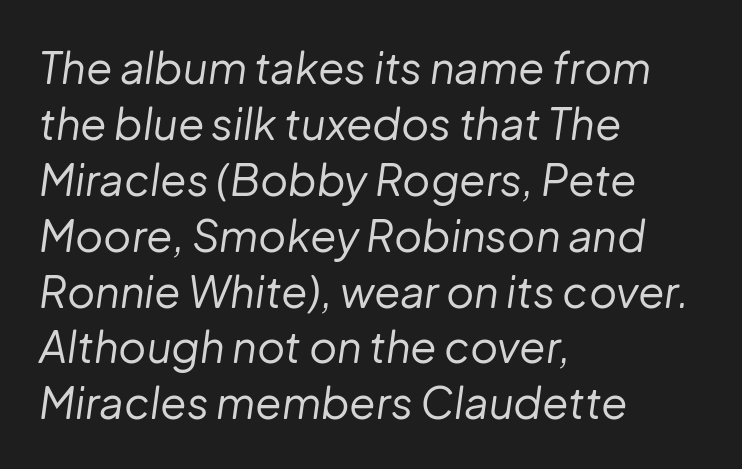
Q: Is the text bold? A: No.
Q: Is the text italic (slanted)? A: Yes, it leans right by about 8 degrees.
Q: Is the text underlined? A: No.
Q: How is the paragraph aligned? A: Left-aligned.
Q: Is the spacing between letters normal or unusually wide? A: Normal.
Q: Is the spacing between lines tight, normal or loose? A: Normal.
Q: Width (condensed, normal, or wide)? A: Normal.
Q: Stroke contrast? A: Low.
Q: x-height? A: Medium.
Q: Monospaced? A: No.
